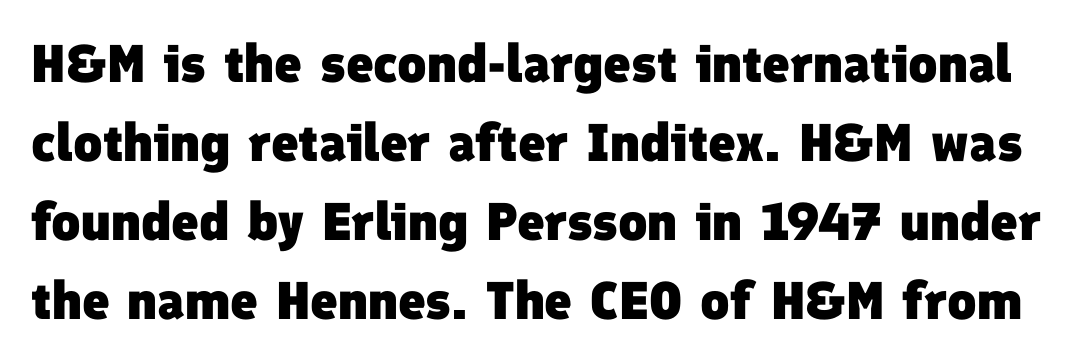
{"serif": "no", "bold": "yes", "weight": "heavy", "width": "normal", "stroke_contrast": "low", "x_height": "medium", "monospaced": "no", "underline": "no", "line_spacing": "normal", "line_spacing_ratio": 1.49, "letter_spacing": "normal", "letter_spacing_em": 0.0, "glyph_px": 53}
